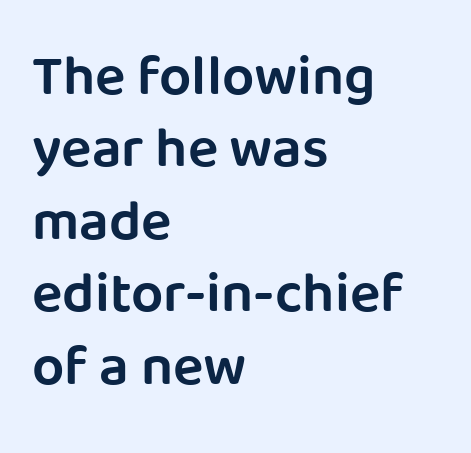
Evenly set lines give the paragraph a standard silhouette. Notice how the stems are strictly vertical — no italics here. Visually the block forms a straight wall on the left and a jagged coastline on the right. Each row of text sits above clean, open space. Look at the stroke-to-counter ratio: somewhat heavy, a semibold. Does the type have serifs? No, each stem ends abruptly.
